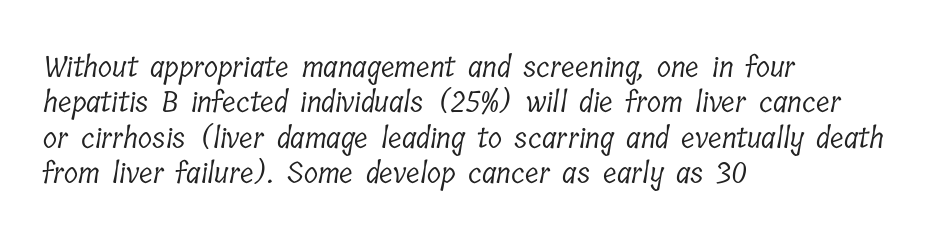
{"serif": "yes", "bold": "no", "weight": "light", "width": "condensed", "stroke_contrast": "low", "x_height": "medium", "monospaced": "no", "underline": "no", "align": "left", "line_spacing_ratio": 1.22, "letter_spacing": "normal", "letter_spacing_em": 0.0, "glyph_px": 29}
